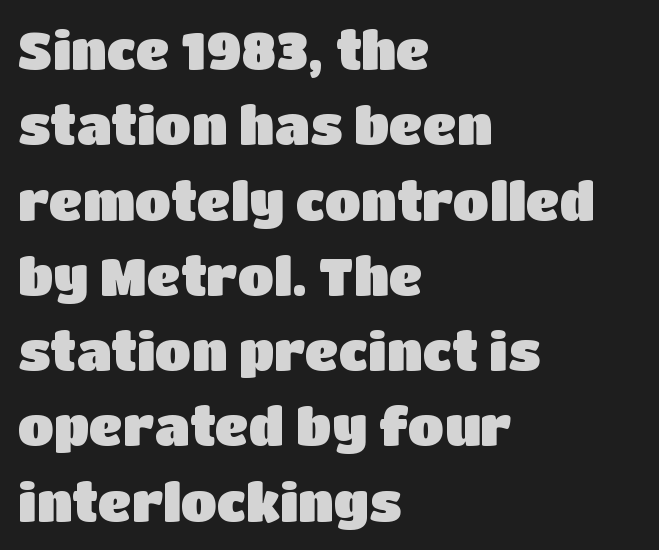
The image shows 53 px sans-serif type, upright; set left-aligned, normal line spacing (1.42x), normal letter spacing, not underlined; low stroke contrast and a large x-height.
